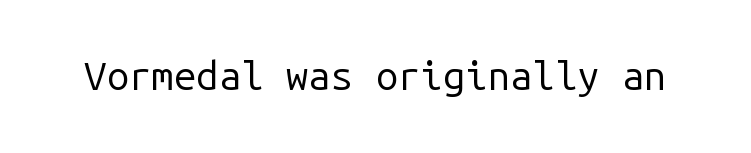
The image shows 40 px regular-weight sans-serif type, upright, monospaced; set normal letter spacing, not underlined; low stroke contrast and a medium x-height.
